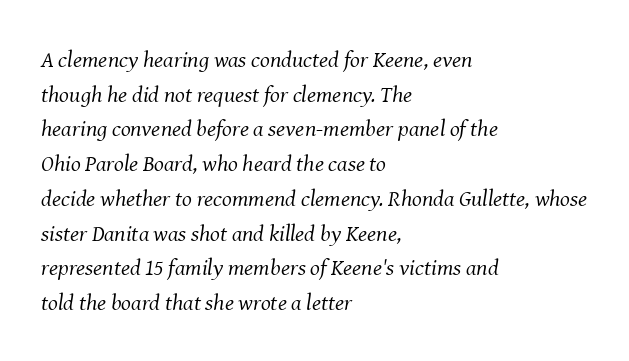
The image shows 23 px text type, italic (leaning right); set left-aligned, normal line spacing (1.51x), normal letter spacing, not underlined.
